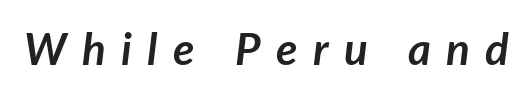
Q: Is the text bold? A: Yes.
Q: Is the text italic (slanted)? A: Yes, it leans right by about 7 degrees.
Q: Is the text underlined? A: No.
Q: Is the spacing between letters normal or unusually wide? A: Unusually wide.
Q: Width (condensed, normal, or wide)? A: Normal.
Q: Stroke contrast? A: Low.
Q: x-height? A: Medium.
Q: Monospaced? A: No.
